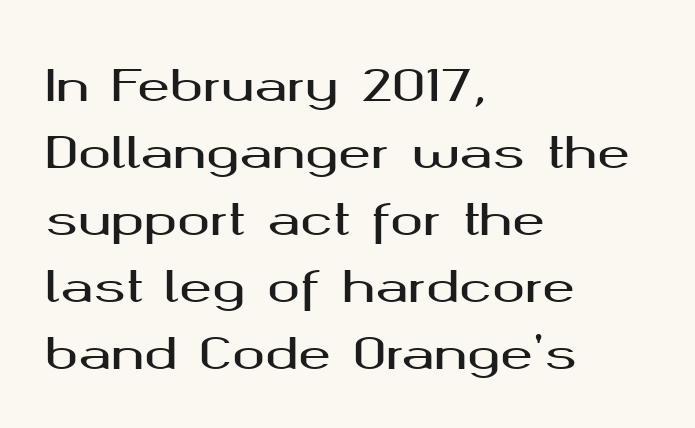
{"serif": "no", "italic": "no", "width": "wide", "stroke_contrast": "medium", "x_height": "medium", "monospaced": "no", "underline": "no", "align": "left", "line_spacing": "normal", "line_spacing_ratio": 1.52, "letter_spacing": "normal", "letter_spacing_em": 0.0, "glyph_px": 44}
